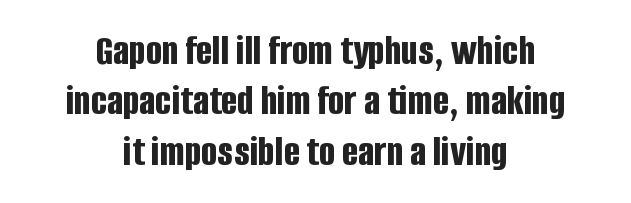
{"serif": "no", "italic": "no", "bold": "yes", "weight": "bold", "width": "condensed", "stroke_contrast": "low", "x_height": "large", "monospaced": "no", "underline": "no", "align": "center", "line_spacing_ratio": 1.17, "letter_spacing": "normal", "letter_spacing_em": 0.0, "glyph_px": 43}
